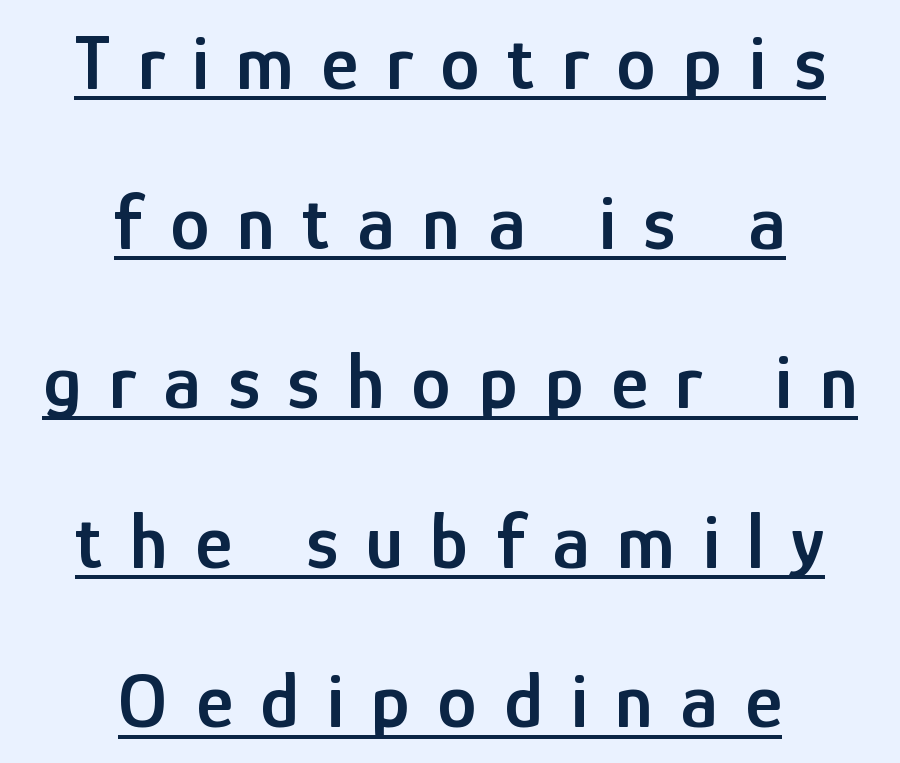
This is underlined copy, the kind a proofreader might mark for attention. There is plenty of visible air inserted between adjacent glyphs. As a designer I'd log this as weight 600, semibold. This block would shrink considerably if given ordinary leading; it's expanded now. Unlike a traditional serif, this face leaves its strokes unadorned.
